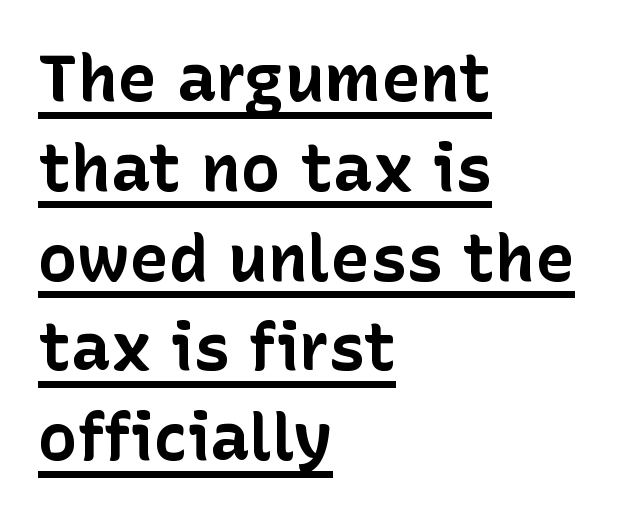
Q: Is the text bold? A: Yes.
Q: Is the text italic (slanted)? A: No, it is upright.
Q: Is the typeface a serif or a sans-serif typeface? A: Sans-serif.
Q: Is the text underlined? A: Yes.
Q: How is the paragraph aligned? A: Left-aligned.
Q: Is the spacing between letters normal or unusually wide? A: Normal.
Q: Is the spacing between lines tight, normal or loose? A: Normal.
Q: Width (condensed, normal, or wide)? A: Normal.
Q: Stroke contrast? A: Low.
Q: x-height? A: Medium.
Q: Monospaced? A: No.
